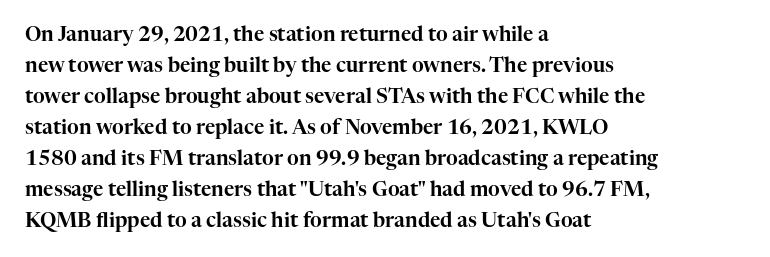
Q: Is the text italic (slanted)? A: No, it is upright.
Q: Is the text underlined? A: No.
Q: How is the paragraph aligned? A: Left-aligned.
Q: Is the spacing between letters normal or unusually wide? A: Normal.
Q: Is the spacing between lines tight, normal or loose? A: Normal.
